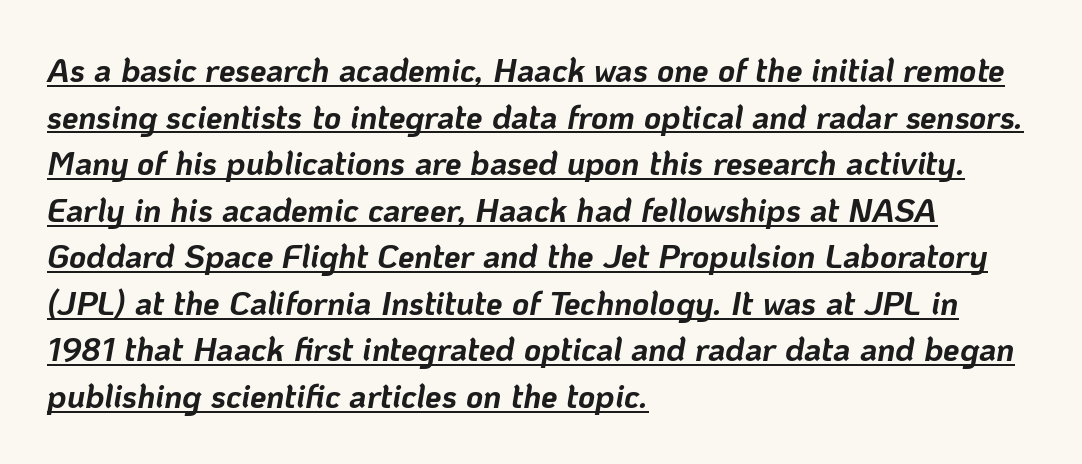
{"italic": "yes", "lean": "right", "slant_degrees": 10, "bold": "yes", "weight": "bold", "width": "normal", "stroke_contrast": "low", "x_height": "medium", "monospaced": "no", "underline": "yes", "align": "left", "line_spacing": "normal", "line_spacing_ratio": 1.41, "letter_spacing": "normal", "letter_spacing_em": 0.0, "glyph_px": 33}
